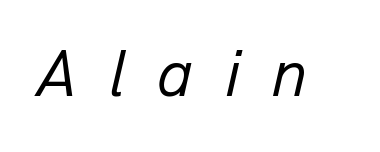
The image shows 66 px regular-weight type, italic (leaning right); set unusually wide letter spacing (+0.47 em), not underlined; low stroke contrast and a medium x-height.
